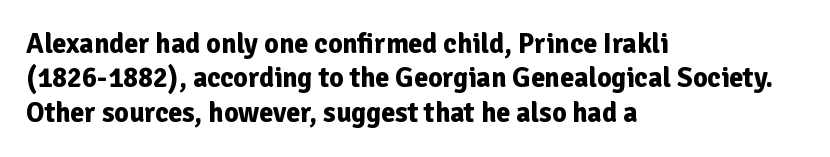
{"serif": "no", "italic": "no", "bold": "yes", "weight": "bold", "width": "normal", "stroke_contrast": "low", "x_height": "medium", "monospaced": "no", "underline": "no", "align": "left", "line_spacing_ratio": 1.23, "letter_spacing": "normal", "letter_spacing_em": 0.0, "glyph_px": 28}
